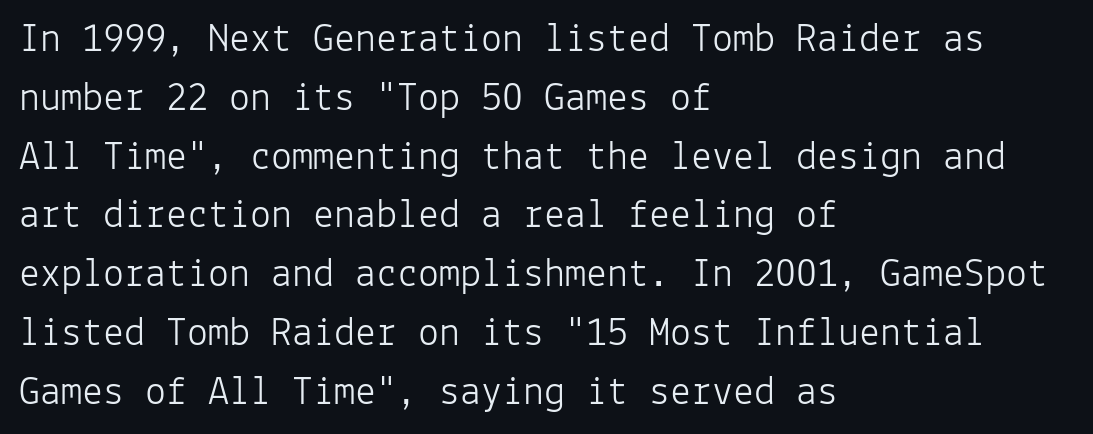
{"serif": "no", "italic": "no", "bold": "no", "weight": "light", "width": "normal", "stroke_contrast": "low", "x_height": "medium", "monospaced": "yes", "underline": "no", "align": "left", "line_spacing": "normal", "line_spacing_ratio": 1.4, "letter_spacing": "normal", "letter_spacing_em": 0.0, "glyph_px": 42}
